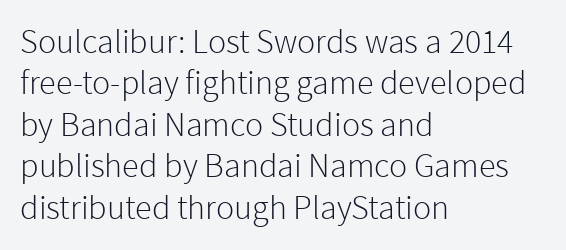
Notice how the passage keeps a crisp vertical edge on the left only. Inter-character spacing is left at the font's built-in metrics. Think of a printed novel: that variable character pitch is what you see here. Letters have the restrained weight of plain body copy at most. The rendering shows plain stroke endings on the letterforms — a sans-serif design. A typesetter would mark this as roman, not italic.
